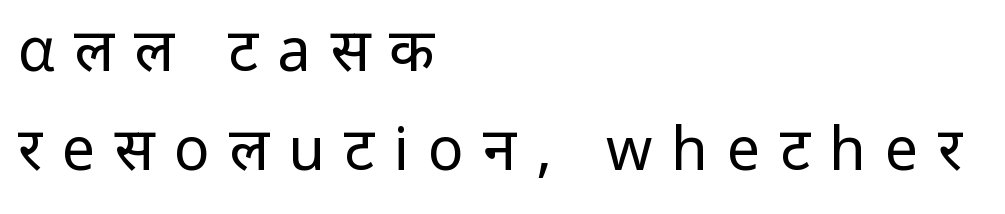
{"serif": "no", "italic": "no", "bold": "no", "weight": "regular", "width": "normal", "stroke_contrast": "low", "x_height": "medium", "monospaced": "no", "underline": "no", "align": "left", "line_spacing": "normal", "line_spacing_ratio": 1.68, "letter_spacing": "wide", "letter_spacing_em": 0.33, "glyph_px": 59}
